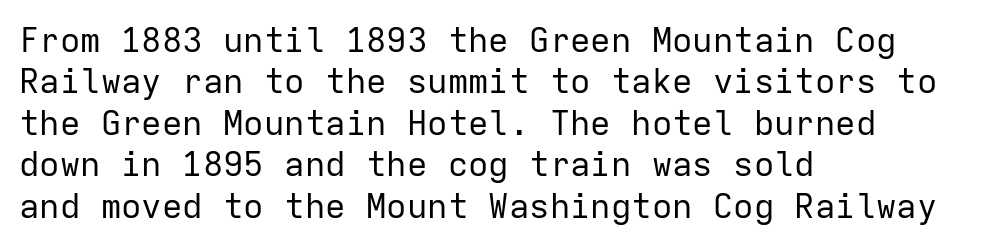
{"serif": "no", "italic": "no", "bold": "no", "weight": "regular", "width": "normal", "stroke_contrast": "low", "x_height": "medium", "monospaced": "yes", "underline": "no", "align": "left", "line_spacing_ratio": 1.22, "letter_spacing": "normal", "letter_spacing_em": 0.0, "glyph_px": 34}
